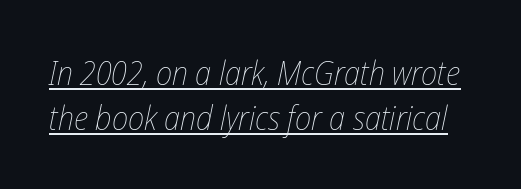
{"italic": "yes", "lean": "right", "slant_degrees": 12, "bold": "no", "weight": "thin", "width": "condensed", "stroke_contrast": "low", "x_height": "medium", "monospaced": "no", "underline": "yes", "line_spacing": "normal", "line_spacing_ratio": 1.36, "letter_spacing": "normal", "letter_spacing_em": 0.0, "glyph_px": 33}
